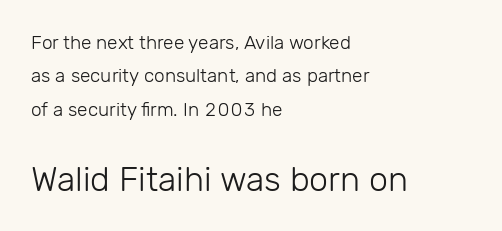
Q: Is the text bold? A: No.
Q: Is the text italic (slanted)? A: No, it is upright.
Q: Is the typeface a serif or a sans-serif typeface? A: Sans-serif.
Q: Is the text underlined? A: No.
Q: How is the paragraph aligned? A: Left-aligned.
Q: Is the spacing between letters normal or unusually wide? A: Normal.
Q: Which block of text is set in a larger size, the first (top) or the second (bottom)? A: The second (bottom) one.
Q: Width (condensed, normal, or wide)? A: Normal.
Q: Stroke contrast? A: Low.
Q: x-height? A: Medium.
Q: Monospaced? A: No.
